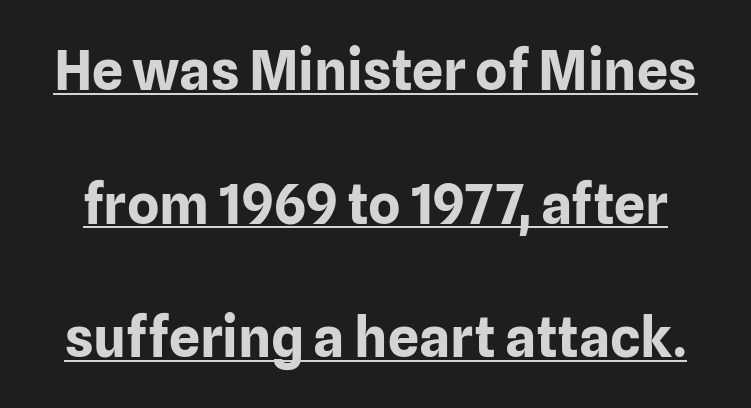
Q: Is the text bold? A: Yes.
Q: Is the text italic (slanted)? A: No, it is upright.
Q: Is the typeface a serif or a sans-serif typeface? A: Sans-serif.
Q: Is the text underlined? A: Yes.
Q: Is the spacing between letters normal or unusually wide? A: Normal.
Q: Is the spacing between lines tight, normal or loose? A: Loose.
Q: Width (condensed, normal, or wide)? A: Normal.
Q: Stroke contrast? A: Low.
Q: x-height? A: Medium.
Q: Monospaced? A: No.
